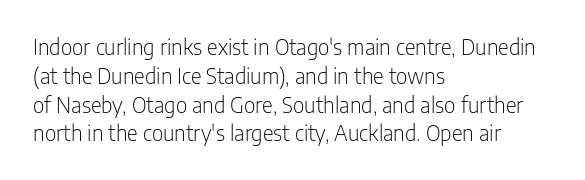
Q: Is the text bold? A: No.
Q: Is the text italic (slanted)? A: No, it is upright.
Q: Is the text underlined? A: No.
Q: How is the paragraph aligned? A: Left-aligned.
Q: Is the spacing between letters normal or unusually wide? A: Normal.
Q: Is the spacing between lines tight, normal or loose? A: Normal.
